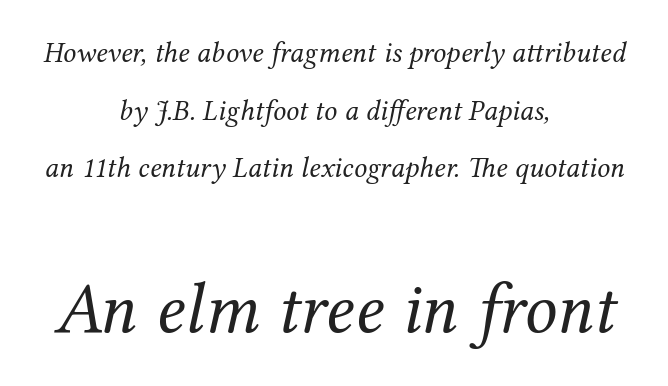
Q: Is the text bold? A: No.
Q: Is the text italic (slanted)? A: Yes, it leans right by about 12 degrees.
Q: Is the typeface a serif or a sans-serif typeface? A: Serif.
Q: Is the text underlined? A: No.
Q: How is the paragraph aligned? A: Centered.
Q: Is the spacing between letters normal or unusually wide? A: Normal.
Q: Is the spacing between lines tight, normal or loose? A: Loose.
Q: Which block of text is set in a larger size, the first (top) or the second (bottom)? A: The second (bottom) one.
Q: Width (condensed, normal, or wide)? A: Normal.
Q: Stroke contrast? A: Medium.
Q: x-height? A: Medium.
Q: Monospaced? A: No.
